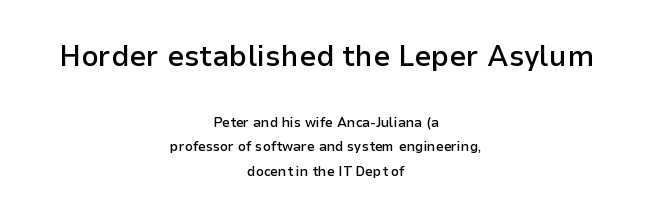
Q: Is the text bold? A: Semi-bold.
Q: Is the text italic (slanted)? A: No, it is upright.
Q: Is the typeface a serif or a sans-serif typeface? A: Sans-serif.
Q: Is the text underlined? A: No.
Q: How is the paragraph aligned? A: Centered.
Q: Is the spacing between letters normal or unusually wide? A: Normal.
Q: Which block of text is set in a larger size, the first (top) or the second (bottom)? A: The first (top) one.
Q: Width (condensed, normal, or wide)? A: Normal.
Q: Stroke contrast? A: Low.
Q: x-height? A: Medium.
Q: Monospaced? A: No.
